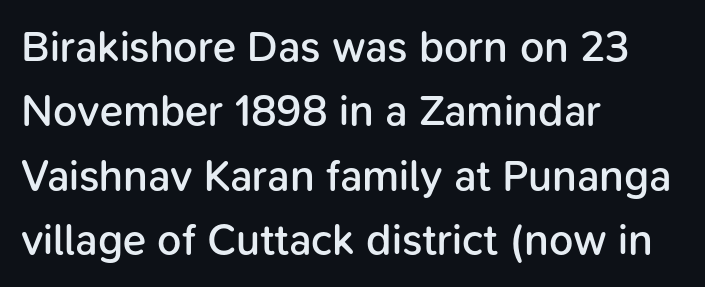
{"serif": "no", "italic": "no", "bold": "semi", "weight": "semibold", "width": "normal", "stroke_contrast": "low", "x_height": "medium", "monospaced": "no", "underline": "no", "align": "left", "line_spacing": "normal", "line_spacing_ratio": 1.5, "letter_spacing": "normal", "letter_spacing_em": 0.0, "glyph_px": 43}
